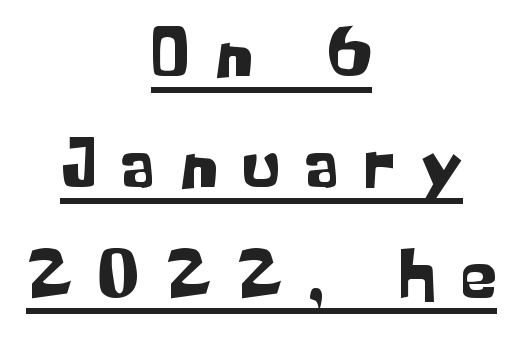
{"serif": "no", "italic": "no", "width": "normal", "stroke_contrast": "low", "x_height": "medium", "monospaced": "no", "underline": "yes", "align": "center", "line_spacing": "normal", "line_spacing_ratio": 1.54, "letter_spacing": "wide", "letter_spacing_em": 0.36, "glyph_px": 72}
